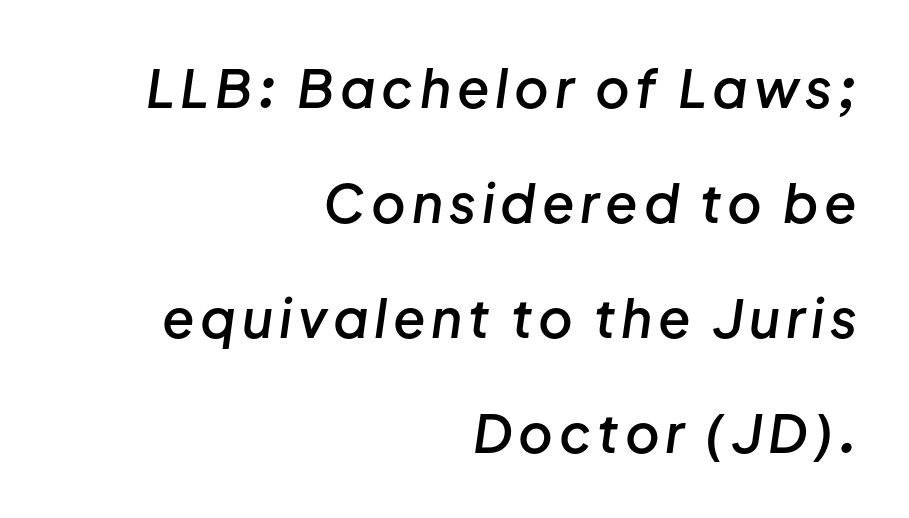
Each letter keeps its own natural width here, so spacing adapts to shape. Horizontal bands of white between lines are thick stripes. The space beneath each line is pristine and unruled. Which margin do the lines hug? The right one — the left edge is uneven. These words are printed semibold, heavier than regular yet not bold.
